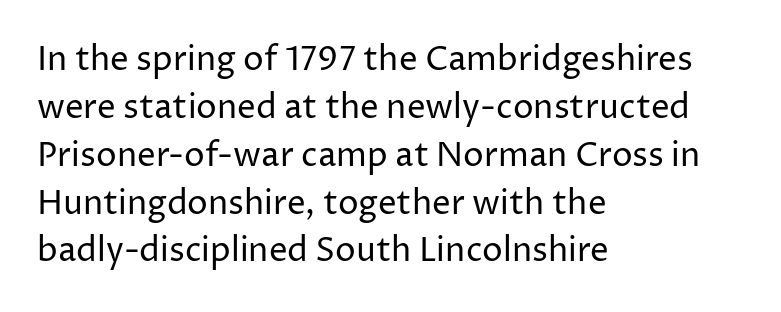
{"serif": "no", "italic": "no", "bold": "no", "weight": "regular", "width": "normal", "stroke_contrast": "low", "x_height": "medium", "monospaced": "no", "underline": "no", "align": "left", "line_spacing": "normal", "line_spacing_ratio": 1.45, "letter_spacing": "normal", "letter_spacing_em": 0.0, "glyph_px": 33}
